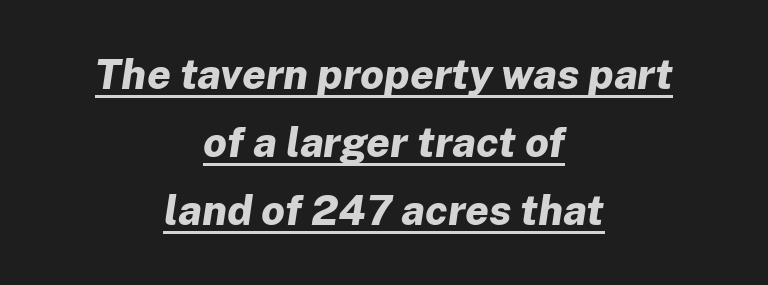
{"italic": "yes", "lean": "right", "slant_degrees": 8, "bold": "yes", "weight": "bold", "width": "normal", "stroke_contrast": "low", "x_height": "medium", "monospaced": "no", "underline": "yes", "align": "center", "line_spacing": "normal", "line_spacing_ratio": 1.62, "letter_spacing": "normal", "letter_spacing_em": 0.0, "glyph_px": 42}
